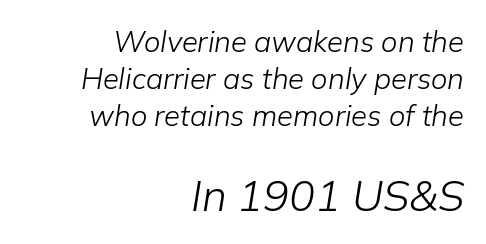
The image shows 43 px light type, italic (leaning right); set right-aligned, normal line spacing (1.27x), normal letter spacing, not underlined; the second (bottom) block is 1.48x larger; low stroke contrast and a medium x-height.
